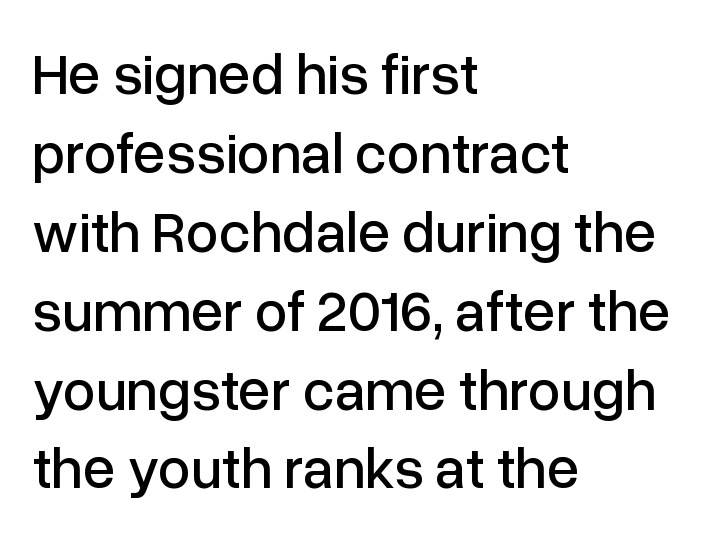
{"serif": "no", "italic": "no", "width": "normal", "stroke_contrast": "low", "x_height": "medium", "monospaced": "no", "underline": "no", "align": "left", "line_spacing": "normal", "line_spacing_ratio": 1.36, "letter_spacing": "normal", "letter_spacing_em": 0.0, "glyph_px": 58}
